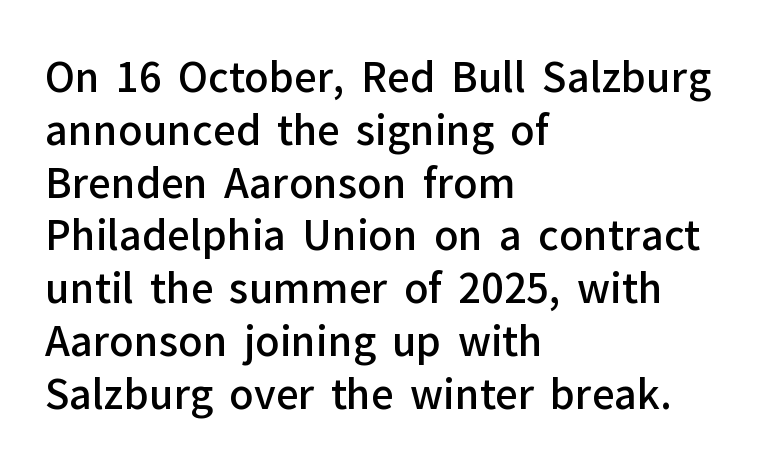
Q: Is the text bold? A: Semi-bold.
Q: Is the text italic (slanted)? A: No, it is upright.
Q: Is the typeface a serif or a sans-serif typeface? A: Sans-serif.
Q: Is the text underlined? A: No.
Q: How is the paragraph aligned? A: Left-aligned.
Q: Is the spacing between letters normal or unusually wide? A: Normal.
Q: Is the spacing between lines tight, normal or loose? A: Normal.
Q: Width (condensed, normal, or wide)? A: Normal.
Q: Stroke contrast? A: Low.
Q: x-height? A: Medium.
Q: Monospaced? A: No.
